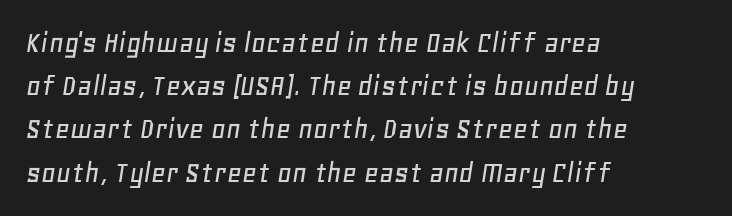
Q: Is the text italic (slanted)? A: Yes, it leans right by about 11 degrees.
Q: Is the text underlined? A: No.
Q: How is the paragraph aligned? A: Left-aligned.
Q: Is the spacing between letters normal or unusually wide? A: Normal.
Q: Is the spacing between lines tight, normal or loose? A: Normal.
Q: Width (condensed, normal, or wide)? A: Normal.
Q: Stroke contrast? A: Low.
Q: x-height? A: Large.
Q: Monospaced? A: No.
